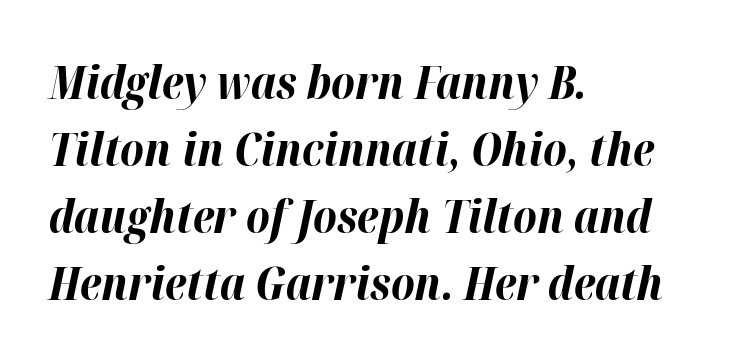
These lines sit exactly where default settings would place them. The sample has been set heavy, in full bold. A bare baseline throughout the passage. Line starts are locked; line ends wander. Each letter keeps its own natural width here, so spacing adapts to shape.
